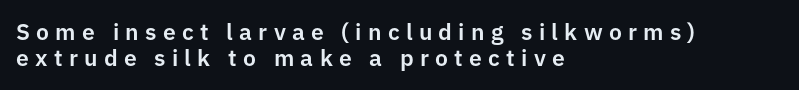
Every row of glyphs begins at an identical x-position on the left. Only glyphs here, with clear space below each row. These lines were composed using upright roman letters. Notice how descenders almost collide with the ascenders below — that's tight leading. The line texture is sparse and dotted thanks to wide tracking.
